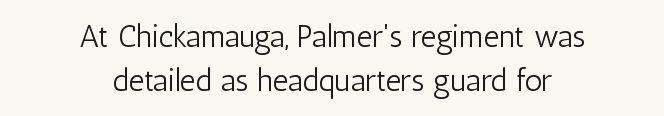
Notice how the passage keeps no hard edge, just a central spine. Weight: regular or lighter. A typesetter would call this proportional, since set widths differ per character. Here the glyphs are tracked normally, forming tight word shapes. Type without underlining.
